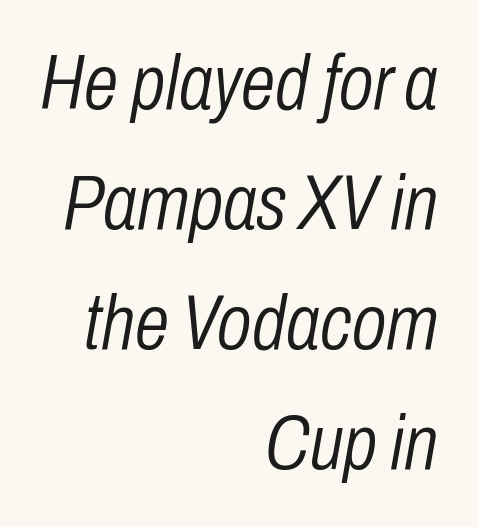
{"italic": "yes", "lean": "right", "slant_degrees": 10, "bold": "no", "weight": "light", "width": "condensed", "stroke_contrast": "low", "x_height": "medium", "monospaced": "no", "underline": "no", "align": "right", "line_spacing": "normal", "line_spacing_ratio": 1.54, "letter_spacing": "normal", "letter_spacing_em": 0.0, "glyph_px": 78}
